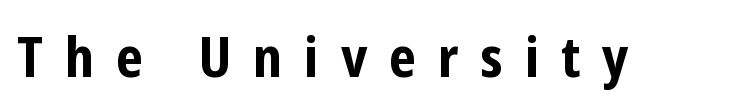
{"serif": "no", "italic": "no", "bold": "yes", "weight": "bold", "width": "condensed", "stroke_contrast": "low", "x_height": "medium", "monospaced": "no", "underline": "no", "letter_spacing": "wide", "letter_spacing_em": 0.39, "glyph_px": 56}
